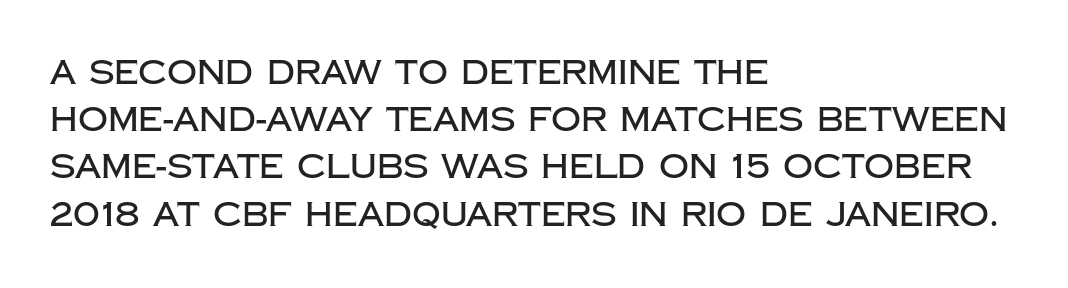
The image shows 33 px sans-serif type, upright; set left-aligned, normal line spacing (1.43x), normal letter spacing, not underlined; low stroke contrast and a large x-height.
